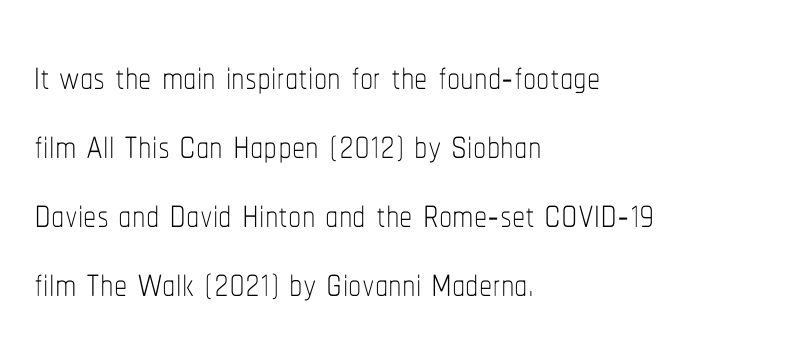
Q: Is the text bold? A: No.
Q: Is the text italic (slanted)? A: No, it is upright.
Q: Is the text underlined? A: No.
Q: How is the paragraph aligned? A: Left-aligned.
Q: Is the spacing between letters normal or unusually wide? A: Normal.
Q: Is the spacing between lines tight, normal or loose? A: Normal.
Q: Width (condensed, normal, or wide)? A: Condensed.
Q: Stroke contrast? A: Low.
Q: x-height? A: Medium.
Q: Monospaced? A: No.
